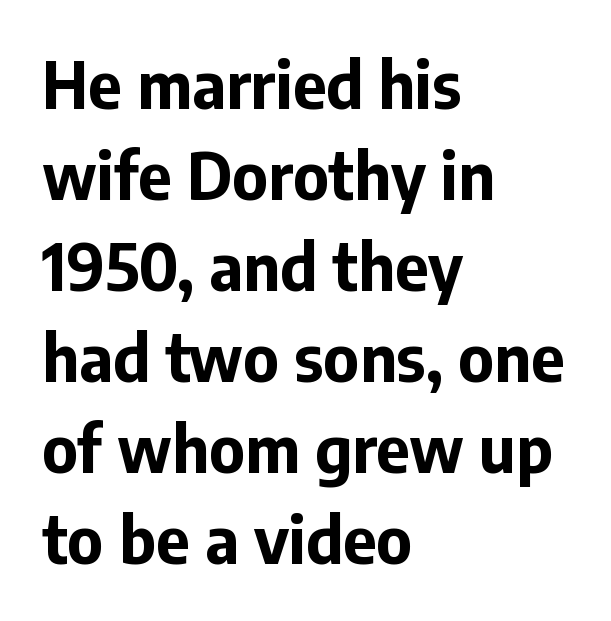
The image shows 65 px bold sans-serif type, upright; set left-aligned, normal line spacing (1.4x), normal letter spacing, not underlined; low stroke contrast and a medium x-height.
